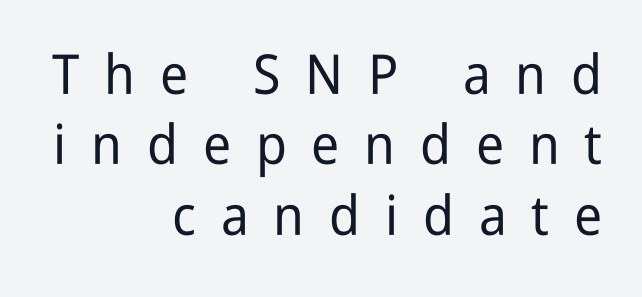
Lines of text with bare space underneath. The glyphs in this specimen are sans serif. How are the letters spaced? Widely, with obvious added tracking. Here the designer chose a conventional face with non-uniform glyph widths.
